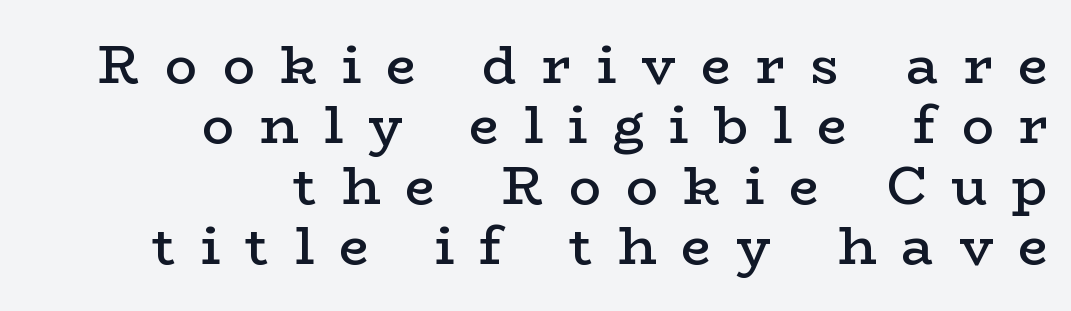
{"serif": "yes", "italic": "no", "bold": "semi", "weight": "semibold", "width": "wide", "stroke_contrast": "low", "x_height": "medium", "monospaced": "no", "underline": "no", "align": "right", "line_spacing": "tight", "line_spacing_ratio": 1.14, "letter_spacing": "wide", "letter_spacing_em": 0.48, "glyph_px": 53}
